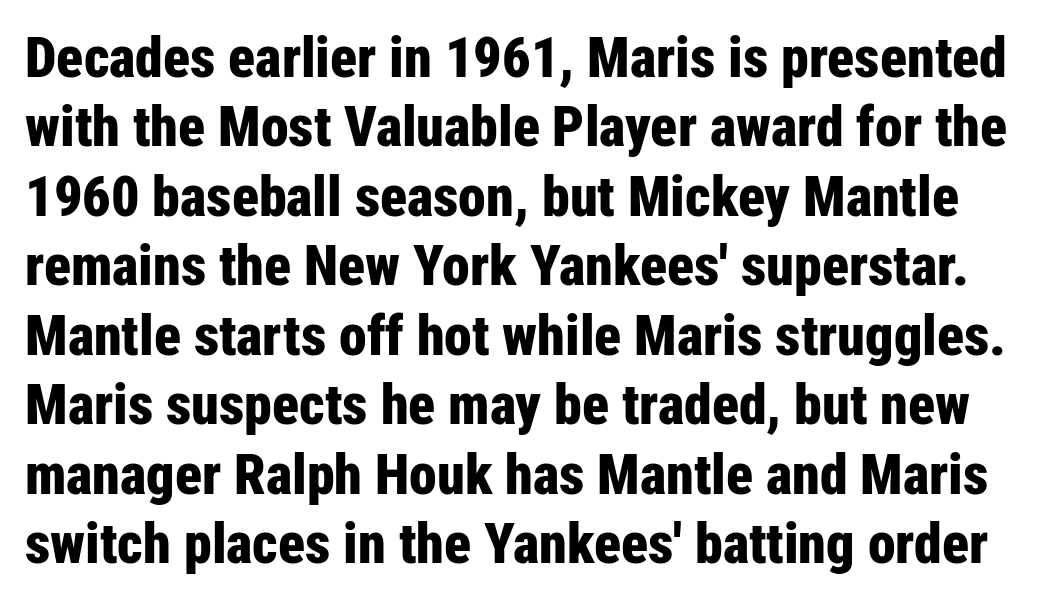
{"serif": "no", "italic": "no", "bold": "yes", "weight": "bold", "width": "condensed", "stroke_contrast": "low", "x_height": "medium", "monospaced": "no", "underline": "no", "line_spacing_ratio": 1.24, "letter_spacing": "normal", "letter_spacing_em": 0.0, "glyph_px": 56}
